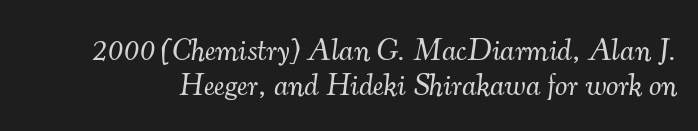
Each row of text sits above clean, open space. Line spacing here is tight. Observe the serifs anchoring each vertical stroke in this sample. Slant detected: the letters are inclined. The passage shown is typed in a proportional face where columns would drift.
